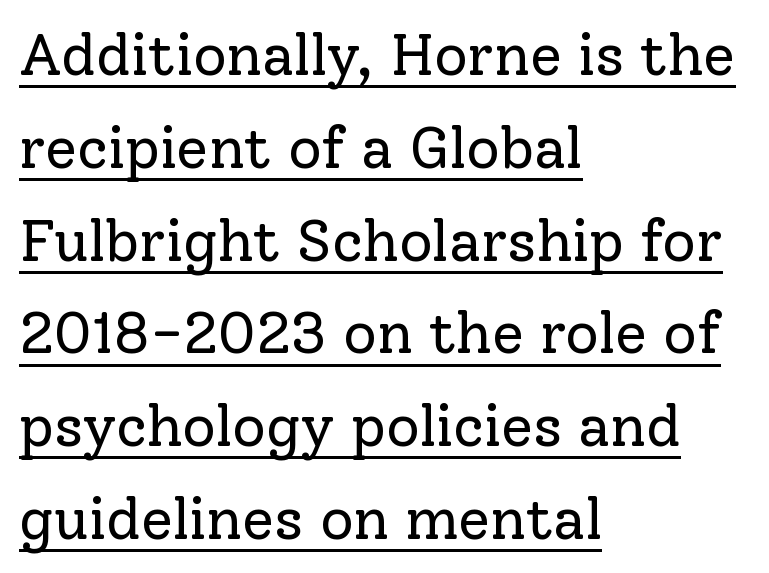
The image shows 58 px regular-weight serif type, upright; set left-aligned, normal line spacing (1.6x), normal letter spacing, underlined; low stroke contrast and a medium x-height.
